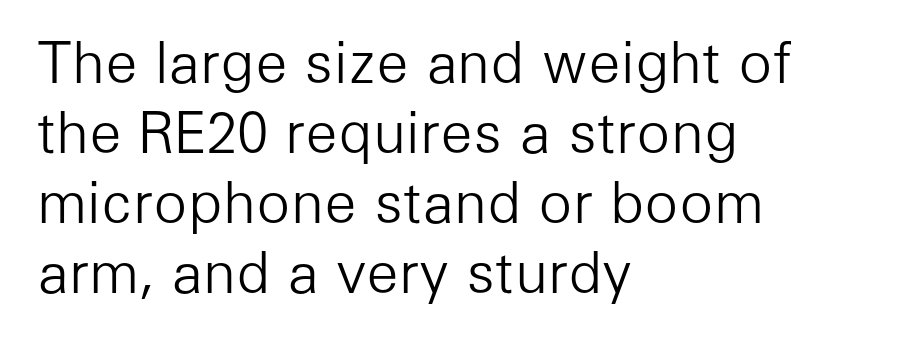
{"serif": "no", "italic": "no", "bold": "no", "weight": "light", "width": "normal", "stroke_contrast": "low", "x_height": "medium", "monospaced": "no", "underline": "no", "align": "left", "line_spacing": "normal", "line_spacing_ratio": 1.25, "letter_spacing": "normal", "letter_spacing_em": 0.0, "glyph_px": 56}
